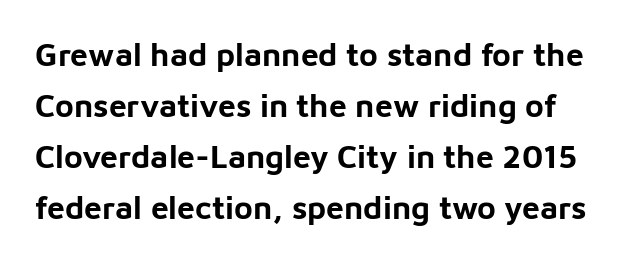
Its strokes are broad and dark, the hallmark of bold type. No extra tracking has been applied to these lines. A typesetter would call this proportional, since set widths differ per character. The gap between lines stays unmarked. Does the leading feel generous? No, just average.
